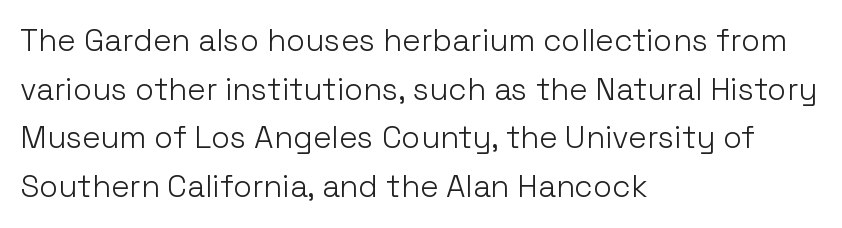
This rendering leaves character spacing at its baseline value. Is the type heavy? It reads as light-to-regular instead. A normal amount of white space separates one row of letters from the next. The letters advance in unequal steps, a hallmark of proportional type. The rendering shows plain stroke endings on the letterforms — a sans-serif design. Characters remain perfectly vertical along every line.
